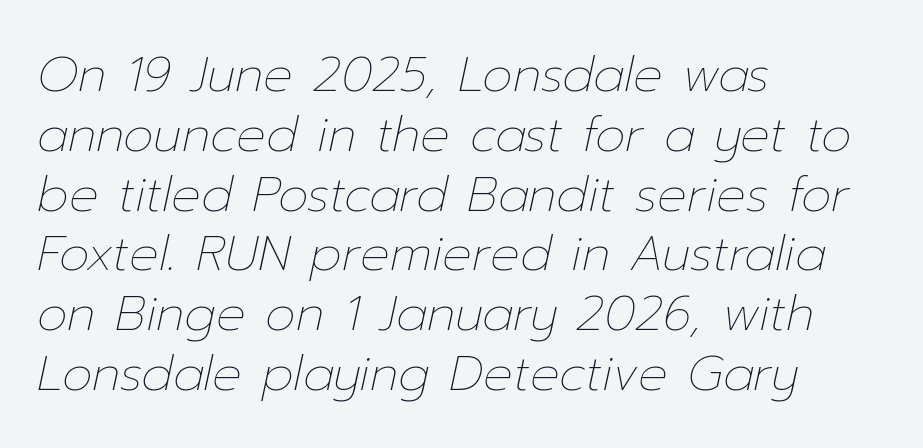
Q: Is the text bold? A: No.
Q: Is the text italic (slanted)? A: Yes, it leans right by about 12 degrees.
Q: Is the text underlined? A: No.
Q: How is the paragraph aligned? A: Left-aligned.
Q: Is the spacing between letters normal or unusually wide? A: Normal.
Q: Width (condensed, normal, or wide)? A: Normal.
Q: Stroke contrast? A: Low.
Q: x-height? A: Medium.
Q: Monospaced? A: No.
